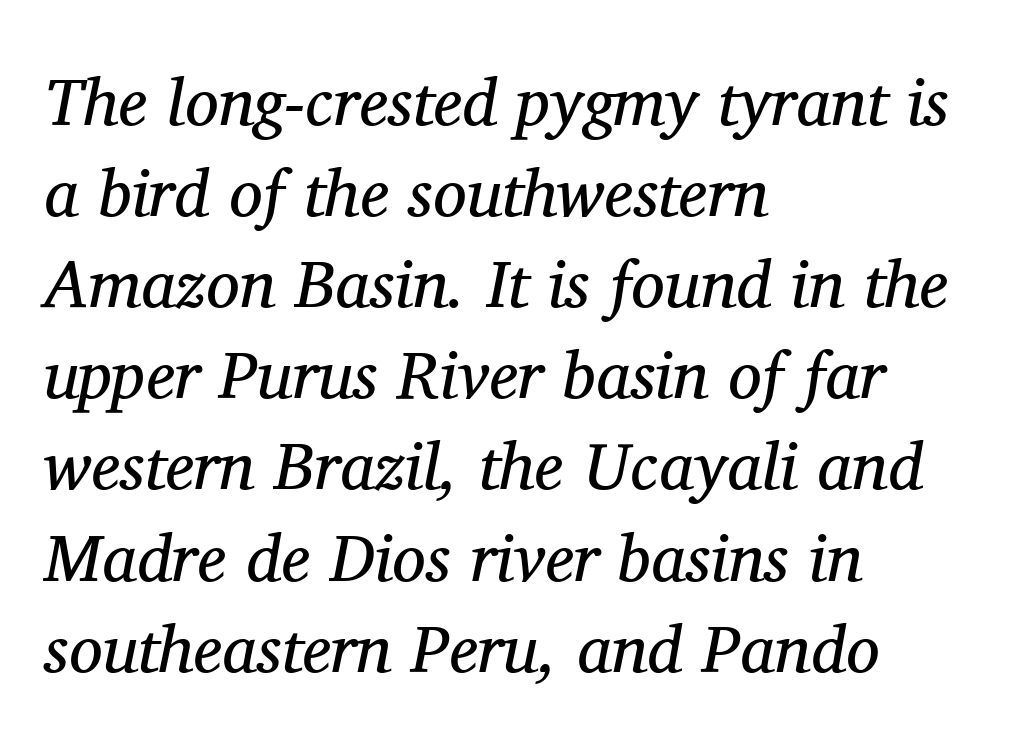
Q: Is the text bold? A: No.
Q: Is the text italic (slanted)? A: Yes, it leans right by about 11 degrees.
Q: Is the typeface a serif or a sans-serif typeface? A: Serif.
Q: Is the text underlined? A: No.
Q: How is the paragraph aligned? A: Left-aligned.
Q: Is the spacing between letters normal or unusually wide? A: Normal.
Q: Is the spacing between lines tight, normal or loose? A: Normal.
Q: Width (condensed, normal, or wide)? A: Normal.
Q: Stroke contrast? A: Medium.
Q: x-height? A: Medium.
Q: Monospaced? A: No.
